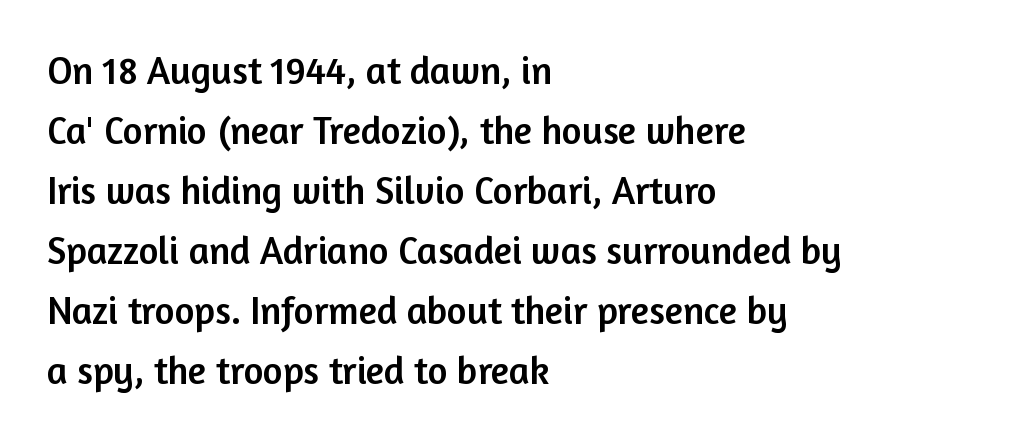
The designer went with a sans here, leaving each stem footless. Horizontal bands of white between lines are of average thickness. A typesetter would call this proportional, since set widths differ per character. A student would call this left alignment; a typographer would say flush left, rag right. Honestly, the letter spacing is just normal — you wouldn't notice it.
